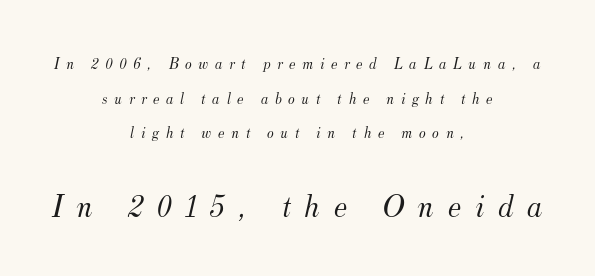
No extra ink here — the face is not bold. The block sitting lower on the canvas is the one with enlarged characters. Check under the words: just untouched page. Think of a printed novel: that variable character pitch is what you see here.
